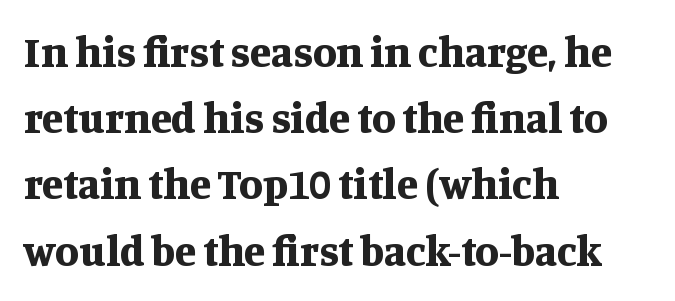
{"serif": "yes", "italic": "no", "bold": "yes", "weight": "bold", "width": "normal", "stroke_contrast": "medium", "x_height": "large", "monospaced": "no", "underline": "no", "align": "left", "line_spacing": "normal", "line_spacing_ratio": 1.54, "letter_spacing": "normal", "letter_spacing_em": 0.0, "glyph_px": 43}
